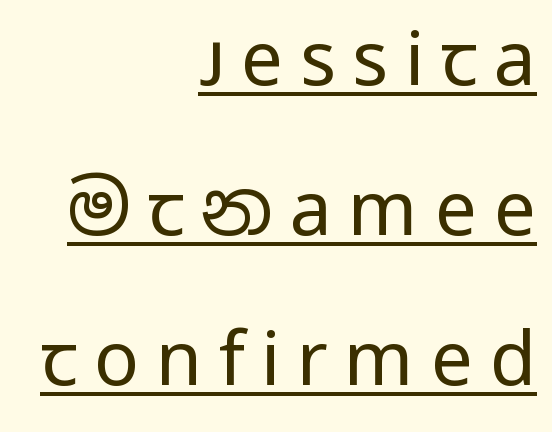
The image shows 75 px regular-weight sans-serif type, upright; set right-aligned, loose line spacing (2.0x), unusually wide letter spacing (+0.22 em), underlined; low stroke contrast and a medium x-height.
